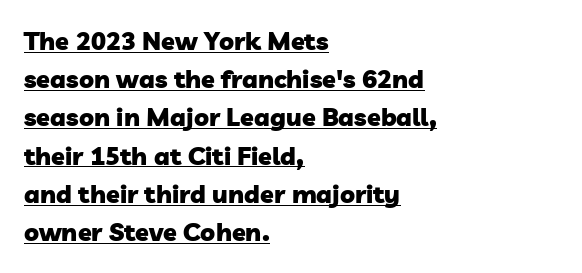
Caption: multi-line text, flush left, ragged right. A dark, heavy texture on the line: the type is bold. Here the glyphs are tracked normally, forming tight word shapes. Descenders here cross a horizontal rule under the line. Summary of vertical rhythm: regular, with standard interline spacing.
